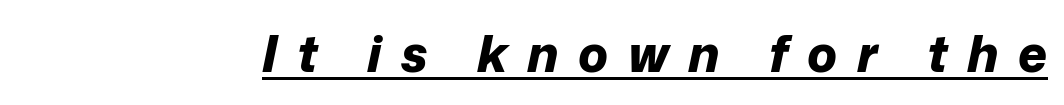
Q: Is the text bold? A: Yes.
Q: Is the text italic (slanted)? A: Yes, it leans right by about 12 degrees.
Q: Is the text underlined? A: Yes.
Q: Is the spacing between letters normal or unusually wide? A: Unusually wide.
Q: Width (condensed, normal, or wide)? A: Normal.
Q: Stroke contrast? A: Low.
Q: x-height? A: Medium.
Q: Monospaced? A: No.
